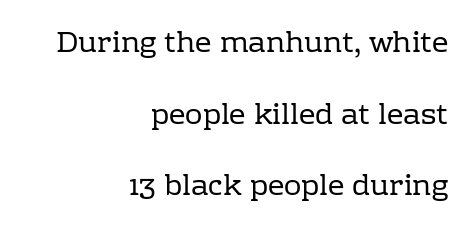
{"serif": "yes", "italic": "no", "bold": "no", "weight": "regular", "width": "normal", "stroke_contrast": "low", "x_height": "medium", "monospaced": "no", "underline": "no", "align": "right", "line_spacing": "loose", "line_spacing_ratio": 2.47, "letter_spacing": "normal", "letter_spacing_em": 0.0, "glyph_px": 29}
